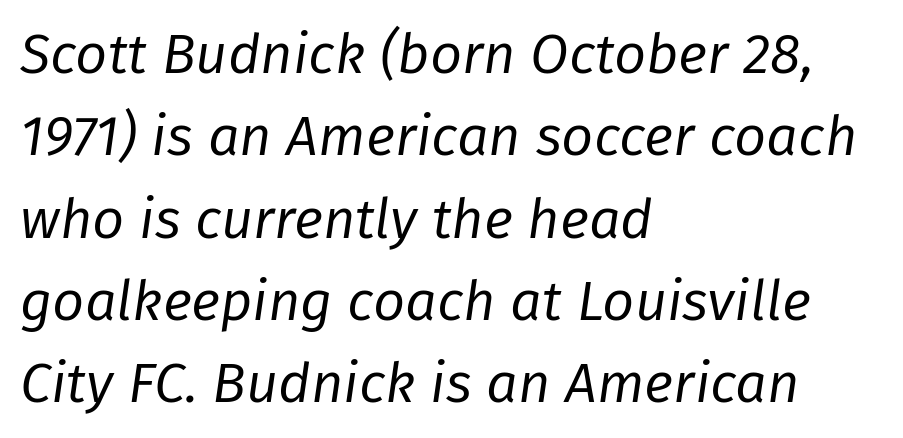
{"italic": "yes", "lean": "right", "slant_degrees": 8, "bold": "no", "weight": "regular", "width": "normal", "stroke_contrast": "low", "x_height": "medium", "monospaced": "no", "underline": "no", "align": "left", "line_spacing": "normal", "line_spacing_ratio": 1.47, "letter_spacing": "normal", "letter_spacing_em": 0.0, "glyph_px": 56}
